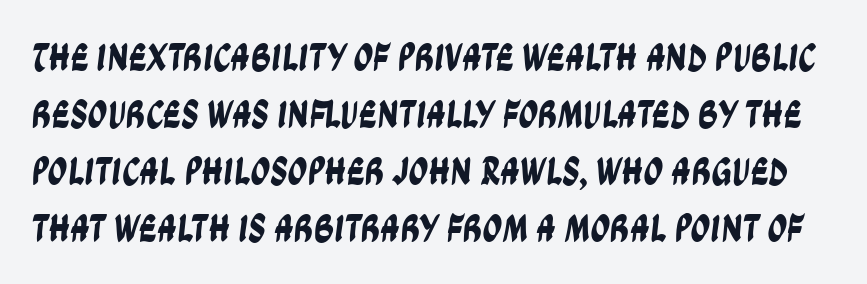
Q: Is the typeface a serif or a sans-serif typeface? A: Sans-serif.
Q: Is the text underlined? A: No.
Q: Is the spacing between letters normal or unusually wide? A: Normal.
Q: Is the spacing between lines tight, normal or loose? A: Normal.
Q: Width (condensed, normal, or wide)? A: Condensed.
Q: Stroke contrast? A: Low.
Q: x-height? A: Large.
Q: Monospaced? A: No.
